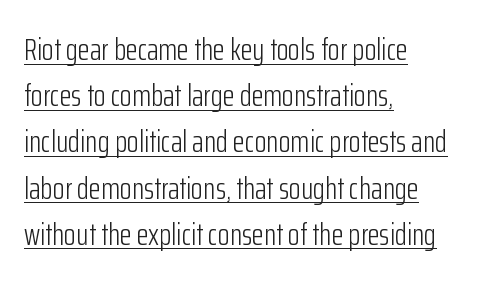
The image shows 31 px light, condensed sans-serif type, upright; set left-aligned, normal line spacing (1.49x), normal letter spacing, underlined; low stroke contrast and a medium x-height.
